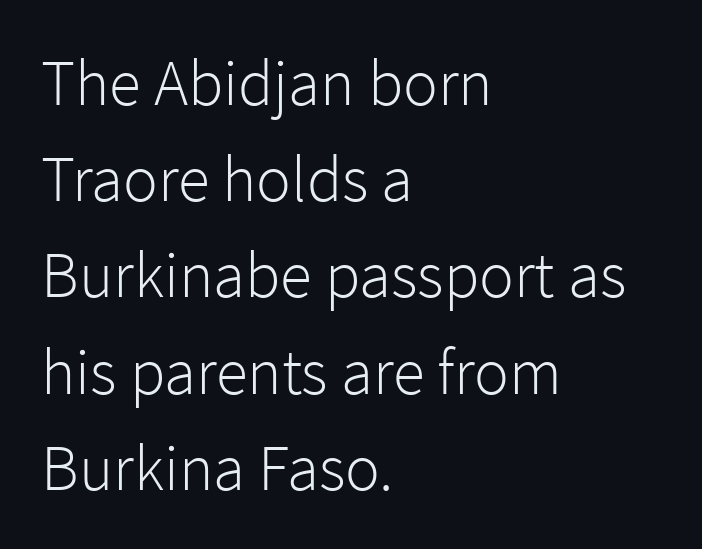
The face used here is proportionally spaced, like ordinary book or web type. A typesetter would label this face a sans. Leading: standard. The letters look calm and open, with moderate or lighter stems. The horizontal fit of the characters is conventional and even. Just letters on the line, the space beneath them empty.
